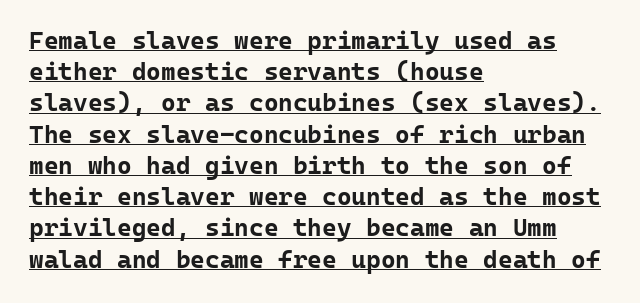
Q: Is the text bold? A: Yes.
Q: Is the text italic (slanted)? A: No, it is upright.
Q: Is the text underlined? A: Yes.
Q: How is the paragraph aligned? A: Left-aligned.
Q: Is the spacing between letters normal or unusually wide? A: Normal.
Q: Is the spacing between lines tight, normal or loose? A: Normal.
